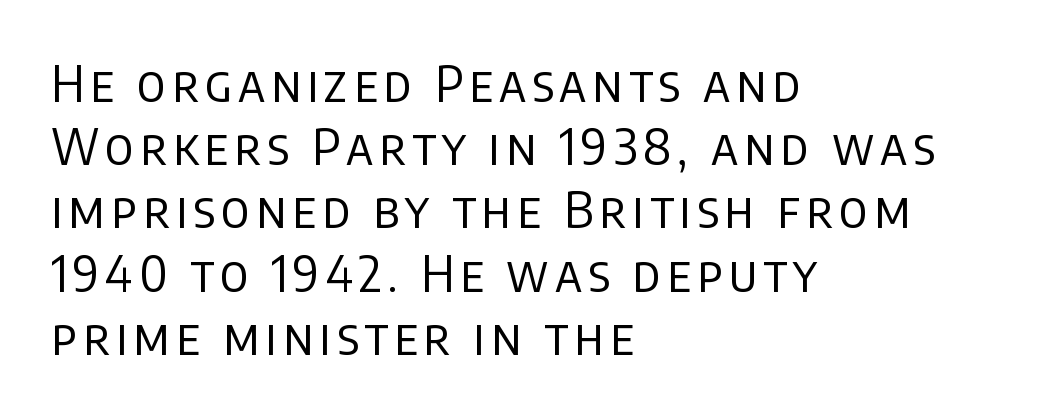
Q: Is the text bold? A: No.
Q: Is the text italic (slanted)? A: No, it is upright.
Q: Is the typeface a serif or a sans-serif typeface? A: Sans-serif.
Q: Is the text underlined? A: No.
Q: How is the paragraph aligned? A: Left-aligned.
Q: Is the spacing between lines tight, normal or loose? A: Normal.
Q: Width (condensed, normal, or wide)? A: Normal.
Q: Stroke contrast? A: Low.
Q: x-height? A: Large.
Q: Monospaced? A: No.
